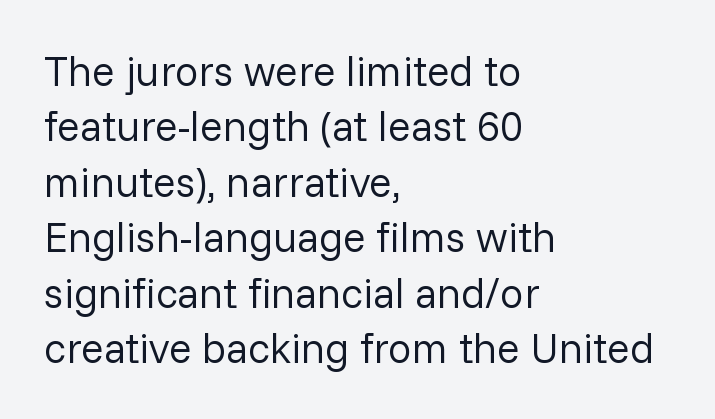
The image shows 42 px regular-weight sans-serif type, upright; set left-aligned, normal line spacing (1.32x), normal letter spacing, not underlined; low stroke contrast and a medium x-height.
